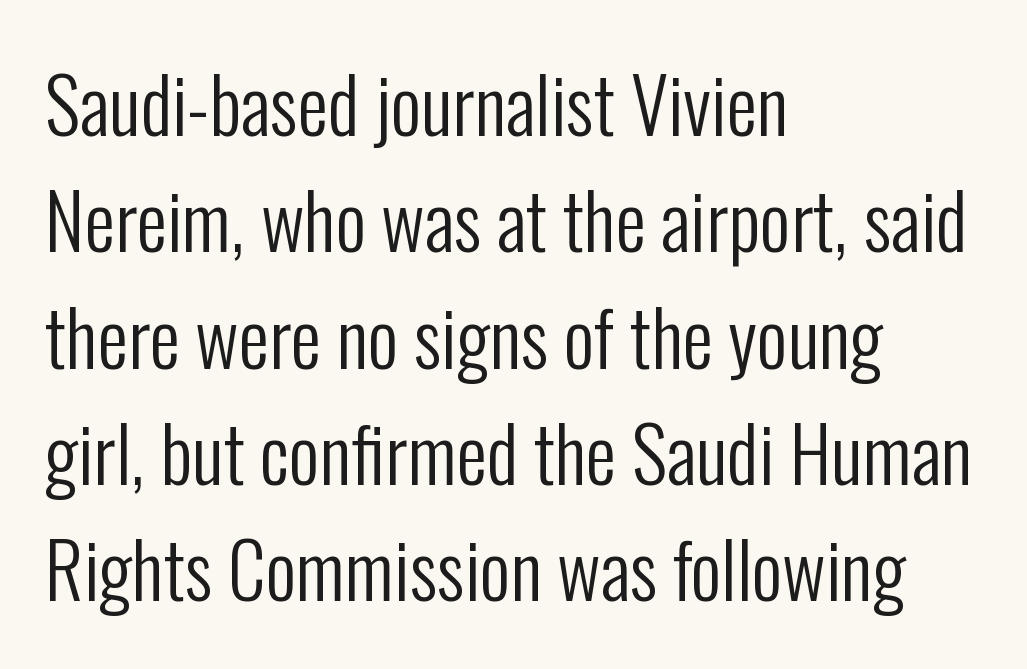
The image shows 76 px regular-weight, condensed sans-serif type, upright; set left-aligned, normal line spacing (1.53x), normal letter spacing, not underlined; low stroke contrast and a medium x-height.
